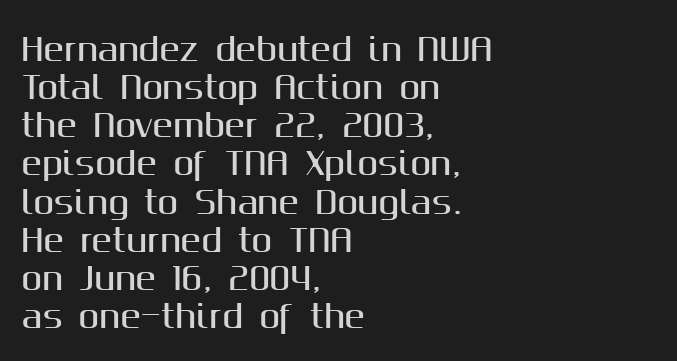
The image shows 31 px sans-serif type, upright; set left-aligned, line spacing 1.23x, normal letter spacing, not underlined; medium stroke contrast and a medium x-height.
